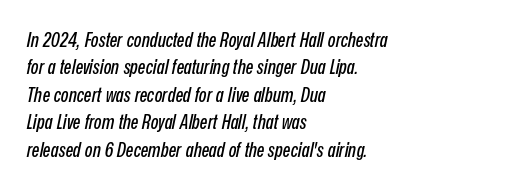
{"italic": "yes", "lean": "right", "slant_degrees": 12, "underline": "no", "align": "left", "line_spacing": "normal", "line_spacing_ratio": 1.37, "letter_spacing": "normal", "letter_spacing_em": 0.0, "glyph_px": 20}
